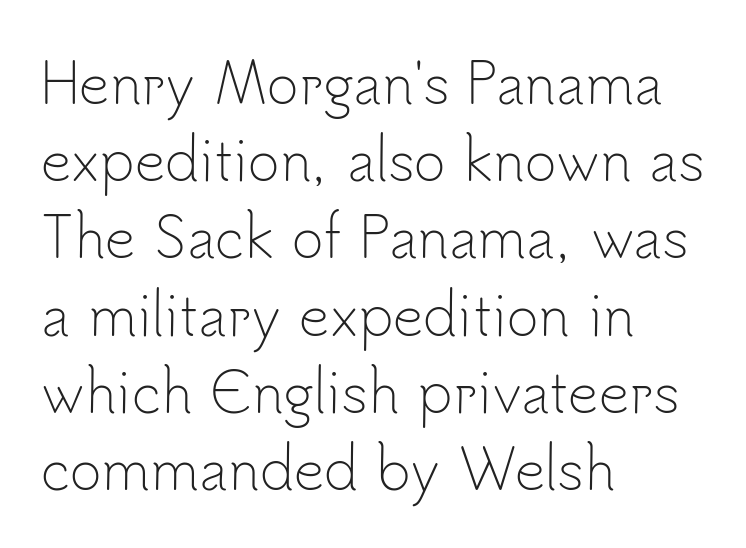
{"serif": "no", "italic": "no", "bold": "no", "weight": "light", "width": "normal", "stroke_contrast": "low", "x_height": "small", "monospaced": "no", "underline": "no", "align": "left", "line_spacing": "normal", "line_spacing_ratio": 1.43, "letter_spacing": "normal", "letter_spacing_em": 0.0, "glyph_px": 54}
